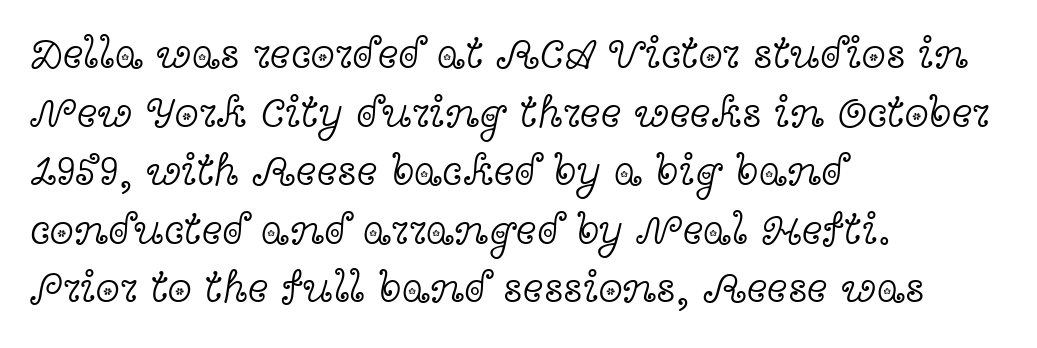
The image shows 44 px light, wide serif type; set left-aligned, normal line spacing (1.33x), normal letter spacing, not underlined; a medium x-height.
